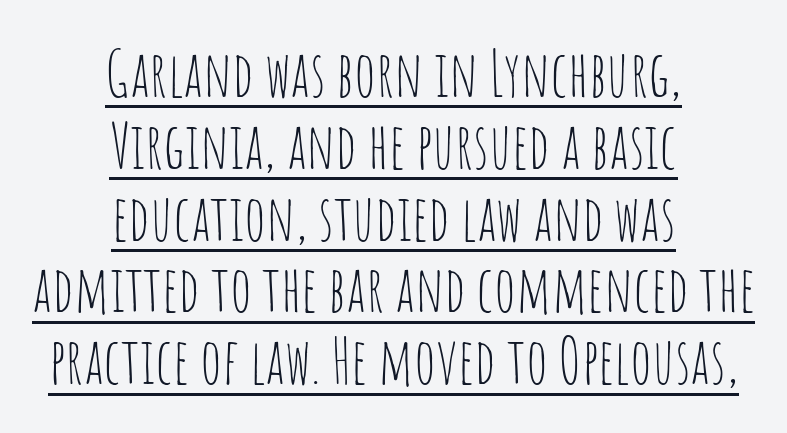
{"serif": "no", "italic": "no", "bold": "no", "weight": "thin", "width": "condensed", "stroke_contrast": "low", "x_height": "large", "monospaced": "no", "underline": "yes", "align": "center", "line_spacing": "tight", "line_spacing_ratio": 1.14, "letter_spacing": "normal", "letter_spacing_em": 0.0, "glyph_px": 63}
